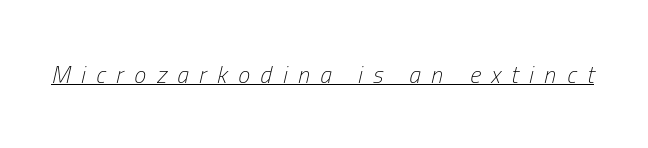
{"italic": "yes", "lean": "right", "slant_degrees": 13, "bold": "no", "underline": "yes", "letter_spacing": "wide", "letter_spacing_em": 0.44, "glyph_px": 24}
